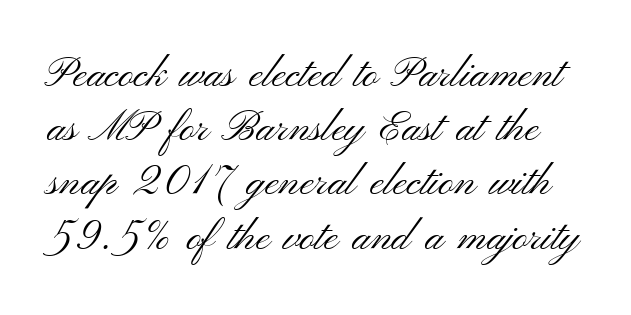
Q: Is the text bold? A: No.
Q: Is the text italic (slanted)? A: Yes.
Q: Is the typeface a serif or a sans-serif typeface? A: Sans-serif.
Q: Is the text underlined? A: No.
Q: Is the spacing between letters normal or unusually wide? A: Normal.
Q: Is the spacing between lines tight, normal or loose? A: Normal.
Q: Width (condensed, normal, or wide)? A: Wide.
Q: Stroke contrast? A: Medium.
Q: x-height? A: Small.
Q: Monospaced? A: No.
